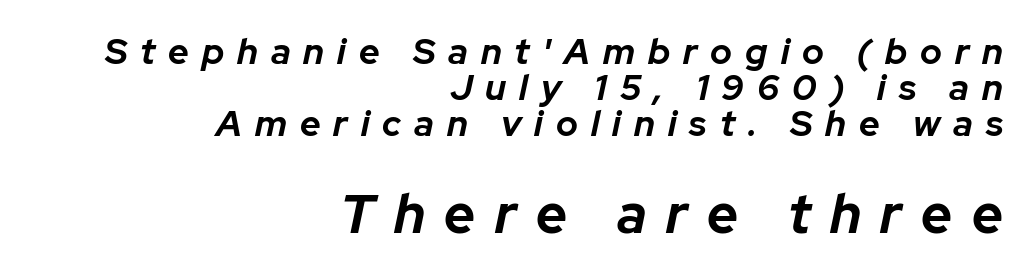
The image shows 54 px bold type, italic (leaning right); set right-aligned, tight line spacing (1.0x), unusually wide letter spacing (+0.36 em), not underlined; the second (bottom) block is 1.5x larger; low stroke contrast and a medium x-height.
